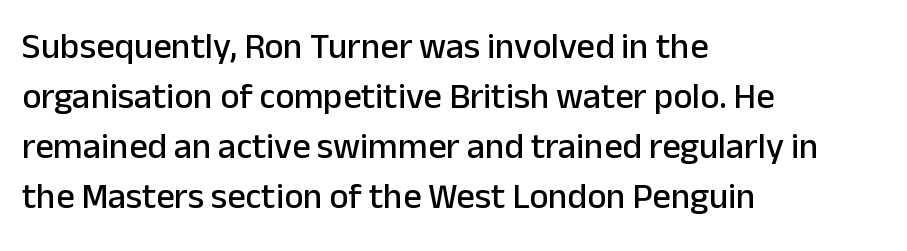
Q: Is the text italic (slanted)? A: No, it is upright.
Q: Is the typeface a serif or a sans-serif typeface? A: Sans-serif.
Q: Is the text underlined? A: No.
Q: How is the paragraph aligned? A: Left-aligned.
Q: Is the spacing between letters normal or unusually wide? A: Normal.
Q: Is the spacing between lines tight, normal or loose? A: Normal.
Q: Width (condensed, normal, or wide)? A: Normal.
Q: Stroke contrast? A: Low.
Q: x-height? A: Medium.
Q: Monospaced? A: No.
